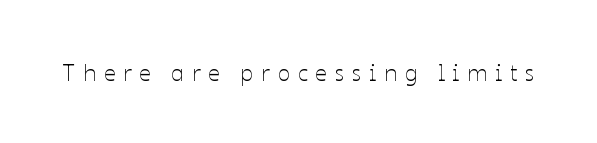
{"italic": "no", "bold": "no", "underline": "no", "letter_spacing": "wide", "letter_spacing_em": 0.34, "glyph_px": 23}
